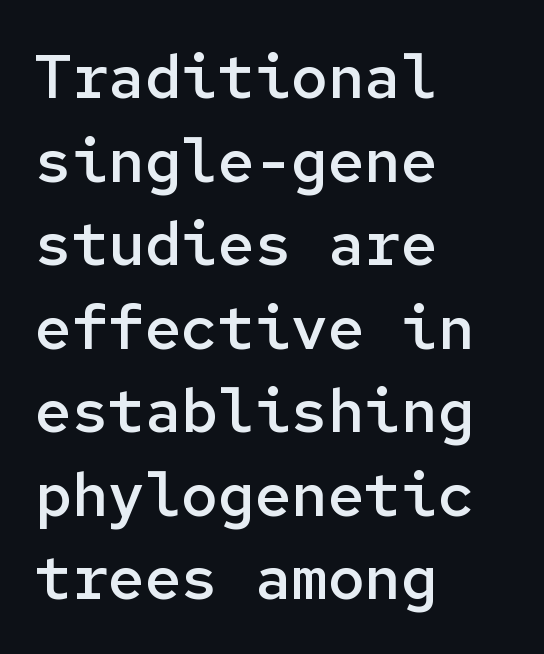
The image shows 61 px semibold sans-serif type, upright, monospaced; set left-aligned, normal line spacing (1.37x), normal letter spacing, not underlined; low stroke contrast and a medium x-height.
